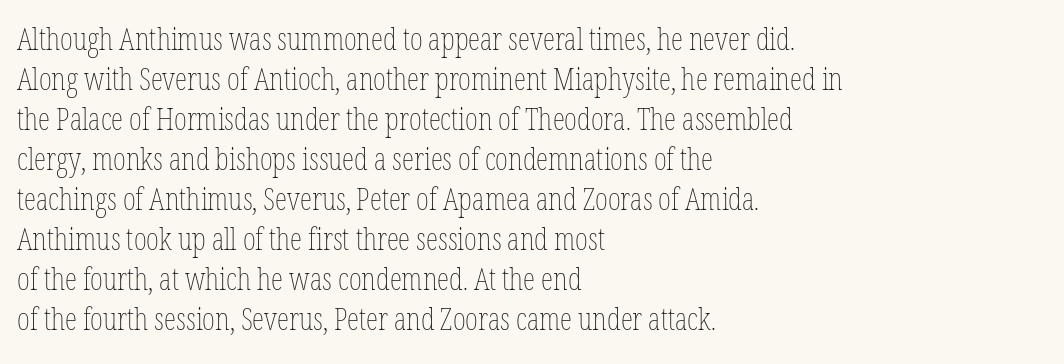
{"italic": "no", "bold": "no", "weight": "thin", "width": "condensed", "stroke_contrast": "low", "x_height": "medium", "monospaced": "no", "underline": "no", "align": "left", "line_spacing": "normal", "line_spacing_ratio": 1.29, "letter_spacing": "normal", "letter_spacing_em": 0.0, "glyph_px": 31}
